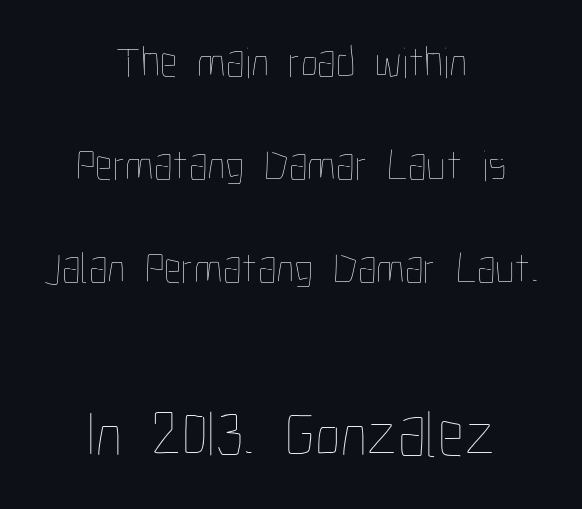
Q: Is the text bold? A: No.
Q: Is the text italic (slanted)? A: No, it is upright.
Q: Is the text underlined? A: No.
Q: How is the paragraph aligned? A: Centered.
Q: Is the spacing between letters normal or unusually wide? A: Normal.
Q: Is the spacing between lines tight, normal or loose? A: Loose.
Q: Which block of text is set in a larger size, the first (top) or the second (bottom)? A: The second (bottom) one.
Q: Width (condensed, normal, or wide)? A: Condensed.
Q: Stroke contrast? A: Low.
Q: x-height? A: Medium.
Q: Monospaced? A: No.
